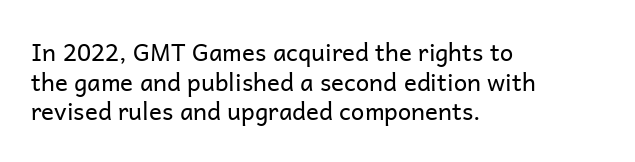
{"italic": "no", "bold": "no", "underline": "no", "align": "left", "line_spacing_ratio": 1.23, "letter_spacing": "normal", "letter_spacing_em": 0.0, "glyph_px": 24}
